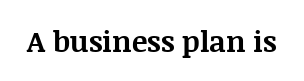
The image shows 29 px bold serif type, upright; set normal letter spacing, not underlined; medium stroke contrast and a large x-height.
